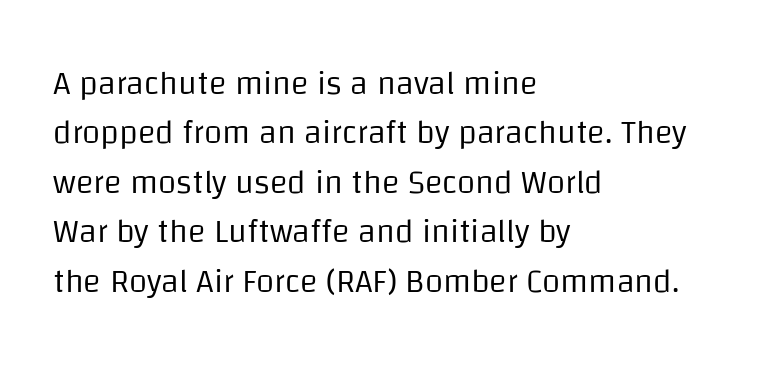
Q: Is the text bold? A: No.
Q: Is the text italic (slanted)? A: No, it is upright.
Q: Is the typeface a serif or a sans-serif typeface? A: Sans-serif.
Q: Is the text underlined? A: No.
Q: How is the paragraph aligned? A: Left-aligned.
Q: Is the spacing between letters normal or unusually wide? A: Normal.
Q: Is the spacing between lines tight, normal or loose? A: Normal.
Q: Width (condensed, normal, or wide)? A: Normal.
Q: Stroke contrast? A: Low.
Q: x-height? A: Large.
Q: Monospaced? A: No.
